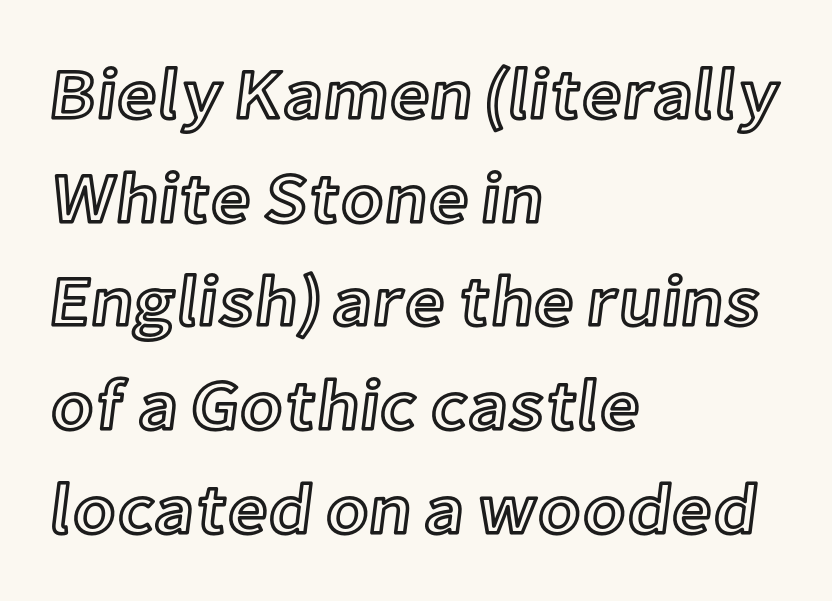
The image shows 71 px text type; set left-aligned, normal line spacing (1.46x), normal letter spacing, not underlined; a medium x-height.
